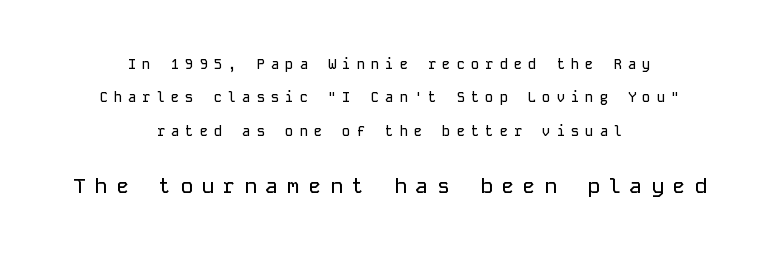
The image shows 21 px text type, upright; set centered, loose line spacing (2.39x), unusually wide letter spacing (+0.42 em), not underlined; the second (bottom) block is 1.5x larger.
